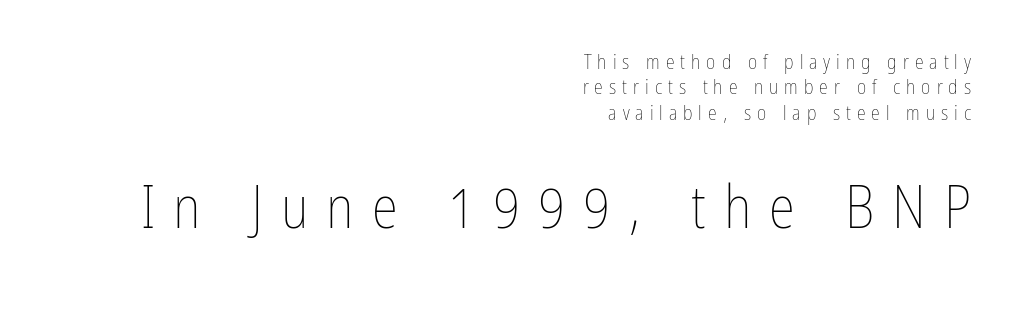
The image shows 60 px thin, condensed type, upright; set right-aligned, normal line spacing (1.27x), unusually wide letter spacing (+0.3 em), not underlined; the second (bottom) block is 3.0x larger; low stroke contrast and a medium x-height.
